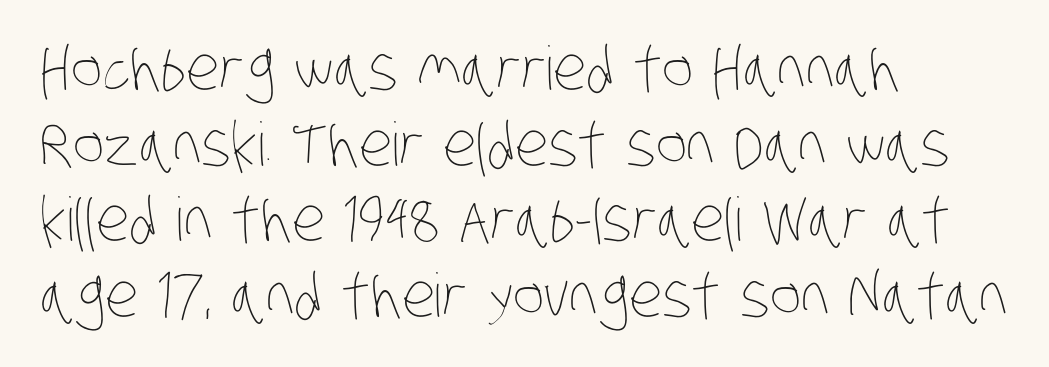
Glance below the letters and you will spot only blank space. Here the glyphs are tracked normally, forming tight word shapes. A typesetter would call this leading conventional body-copy spacing. Letters have the restrained weight of plain body copy at most. One-word summary of the alignment: left. Looks like regular typesetting: each glyph gets only the width it needs.
